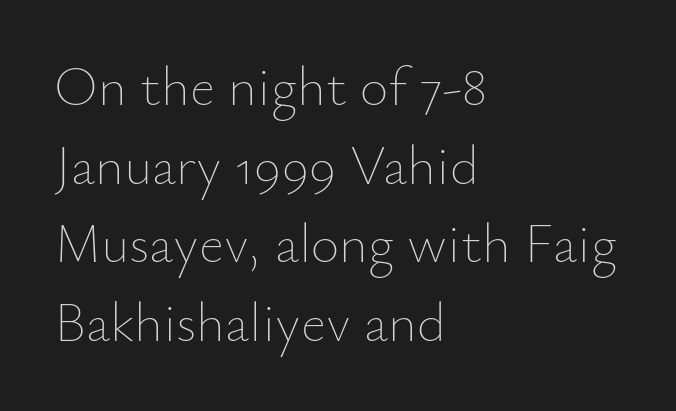
{"italic": "no", "bold": "no", "weight": "thin", "width": "normal", "stroke_contrast": "low", "x_height": "small", "monospaced": "no", "underline": "no", "align": "left", "line_spacing": "normal", "line_spacing_ratio": 1.43, "letter_spacing": "normal", "letter_spacing_em": 0.0, "glyph_px": 55}
